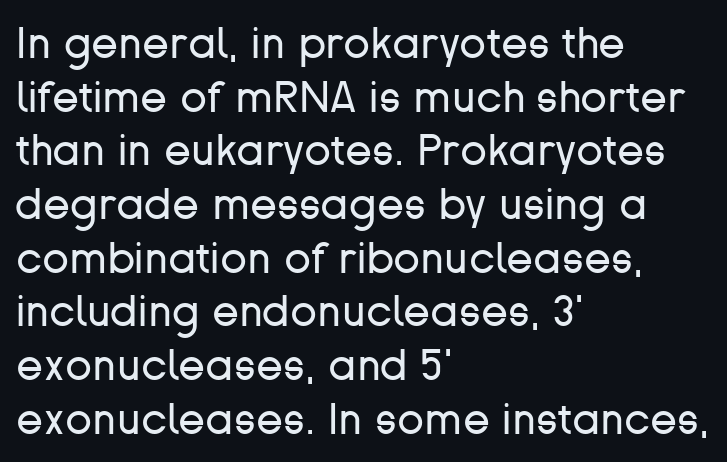
No extra ink here — the face is not bold. Notice how the passage keeps a crisp vertical edge on the left only. These lines are rendered in a variable-pitch font. A bare baseline throughout the passage. A sans-serif font was chosen for this passage. Style check: upright.
